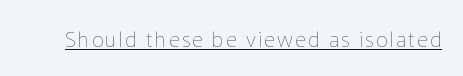
No extra ink here — the face is not bold. The rendered words wear a rule along their underside. Quick note: not italic, upright.
